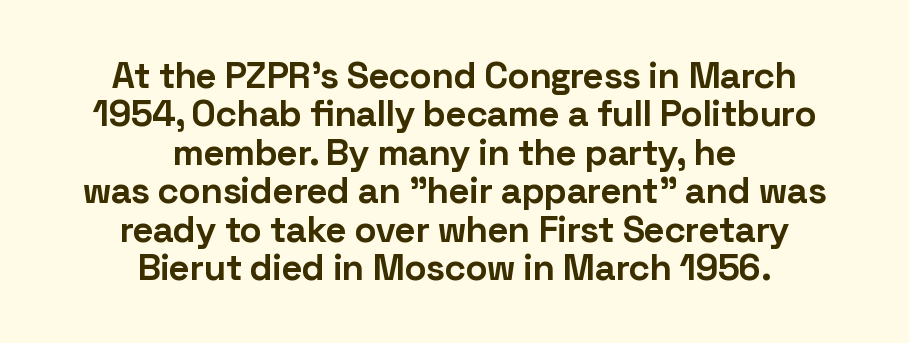
Look at the bottom of the vertical strokes: they stop flat, with no serifs. The passage shown is emphatically bold. Posture: vertical. Teacher's note: observe the equal gaps on both sides — that is centered alignment. A clean baseline with only descenders dipping below it. In terms of leading, this rendering errs on the cramped side.
